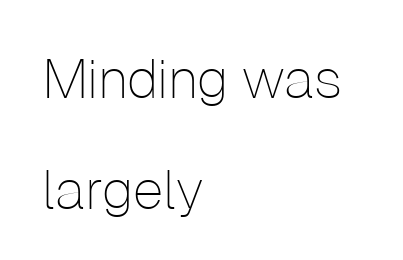
{"serif": "no", "italic": "no", "bold": "no", "weight": "thin", "width": "normal", "stroke_contrast": "low", "x_height": "medium", "monospaced": "no", "underline": "no", "align": "left", "line_spacing": "loose", "line_spacing_ratio": 2.01, "letter_spacing": "normal", "letter_spacing_em": 0.0, "glyph_px": 55}
